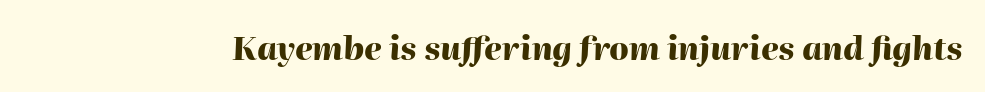
{"italic": "yes", "lean": "right", "slant_degrees": 2, "bold": "yes", "weight": "heavy", "width": "normal", "stroke_contrast": "high", "x_height": "medium", "monospaced": "no", "underline": "no", "letter_spacing": "normal", "letter_spacing_em": 0.0, "glyph_px": 32}
